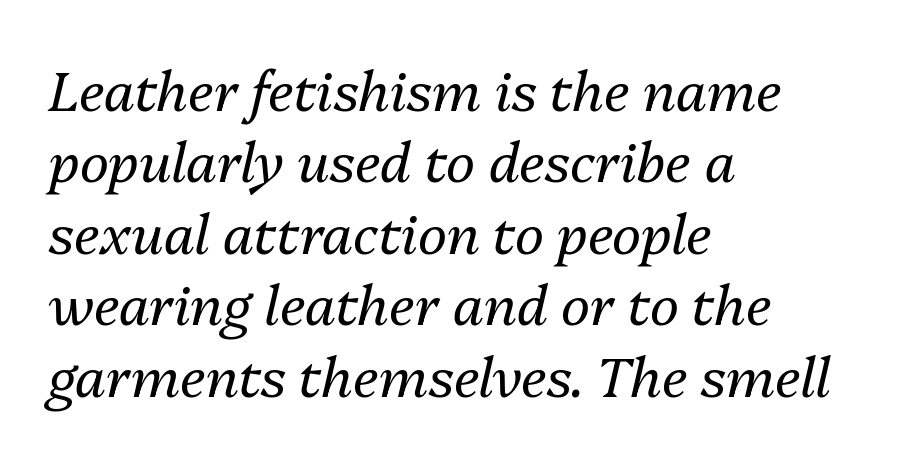
{"italic": "yes", "lean": "right", "slant_degrees": 13, "bold": "no", "weight": "regular", "width": "normal", "stroke_contrast": "medium", "x_height": "medium", "monospaced": "no", "underline": "no", "align": "left", "line_spacing": "normal", "line_spacing_ratio": 1.3, "letter_spacing": "normal", "letter_spacing_em": 0.0, "glyph_px": 55}
